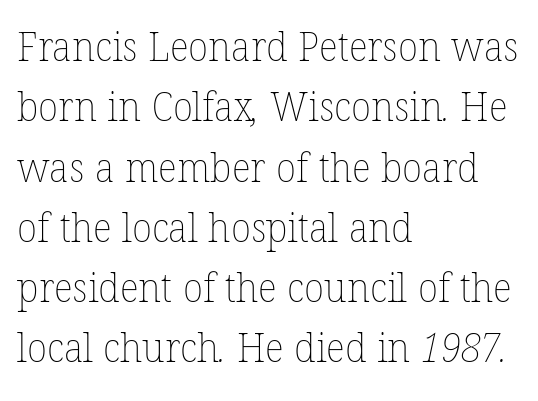
The ragged edge is on the right, which tells us the setting is flush left. Heaviness? Minimal to ordinary, like unemphasized prose. The face used here is proportionally spaced, like ordinary book or web type. The specimen omits any rule beneath the text block's lines.
